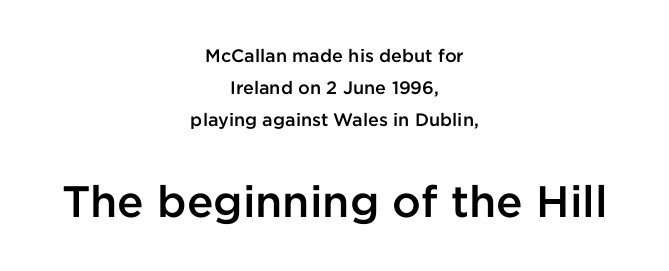
Q: Is the text bold? A: Semi-bold.
Q: Is the text italic (slanted)? A: No, it is upright.
Q: Is the typeface a serif or a sans-serif typeface? A: Sans-serif.
Q: Is the text underlined? A: No.
Q: How is the paragraph aligned? A: Centered.
Q: Is the spacing between letters normal or unusually wide? A: Normal.
Q: Which block of text is set in a larger size, the first (top) or the second (bottom)? A: The second (bottom) one.
Q: Width (condensed, normal, or wide)? A: Normal.
Q: Stroke contrast? A: Low.
Q: x-height? A: Medium.
Q: Monospaced? A: No.
